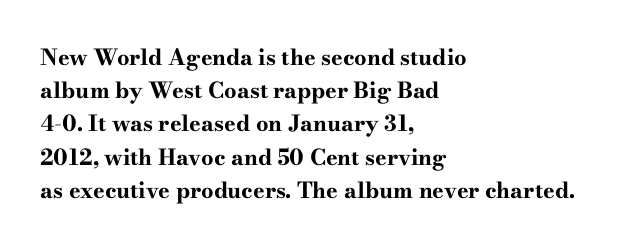
Q: Is the text bold? A: Yes.
Q: Is the text italic (slanted)? A: No, it is upright.
Q: Is the text underlined? A: No.
Q: How is the paragraph aligned? A: Left-aligned.
Q: Is the spacing between letters normal or unusually wide? A: Normal.
Q: Is the spacing between lines tight, normal or loose? A: Normal.
